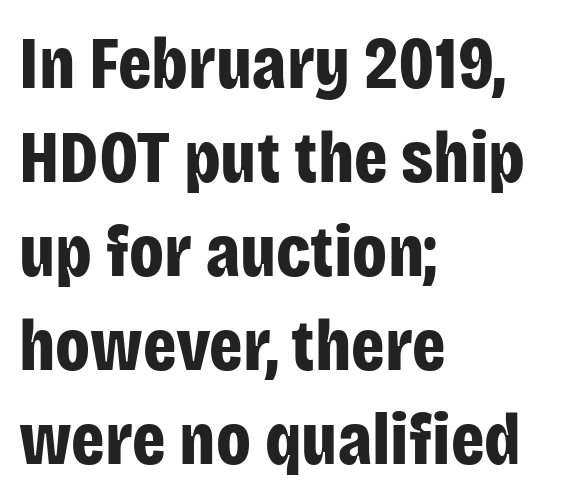
Q: Is the text bold? A: Yes.
Q: Is the text italic (slanted)? A: No, it is upright.
Q: Is the typeface a serif or a sans-serif typeface? A: Sans-serif.
Q: Is the text underlined? A: No.
Q: How is the paragraph aligned? A: Left-aligned.
Q: Is the spacing between letters normal or unusually wide? A: Normal.
Q: Is the spacing between lines tight, normal or loose? A: Normal.
Q: Width (condensed, normal, or wide)? A: Condensed.
Q: Stroke contrast? A: Low.
Q: x-height? A: Large.
Q: Monospaced? A: No.
